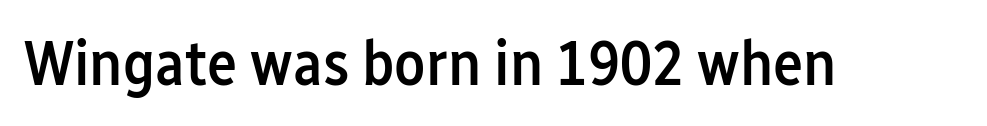
{"serif": "no", "italic": "no", "bold": "semi", "weight": "semibold", "width": "condensed", "stroke_contrast": "low", "x_height": "medium", "monospaced": "no", "underline": "no", "letter_spacing": "normal", "letter_spacing_em": 0.0, "glyph_px": 64}
